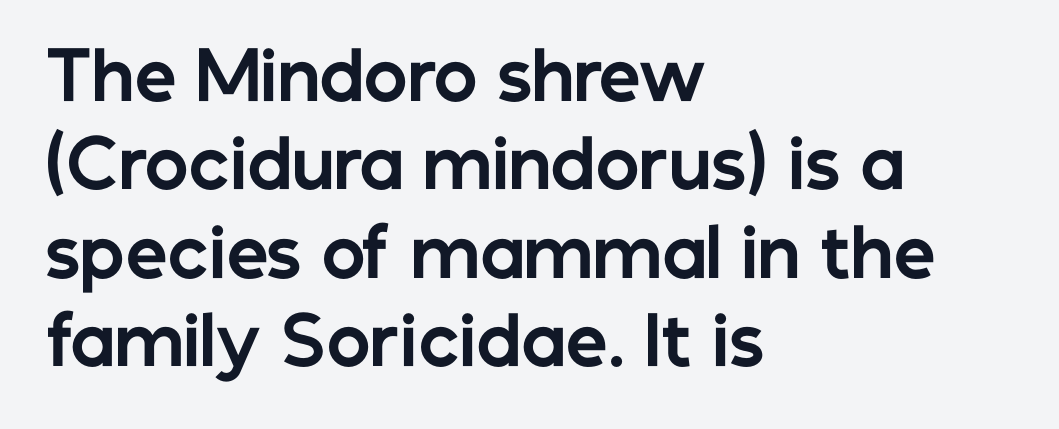
Varying glyph widths throughout — classic text-font behaviour. Notice how the stems are strictly vertical — no italics here. Line spacing here is normal. Set as a true bold cut, around the 700 mark. These lines are set flush left with a ragged right edge. Descender tails drop into unmarked territory.
